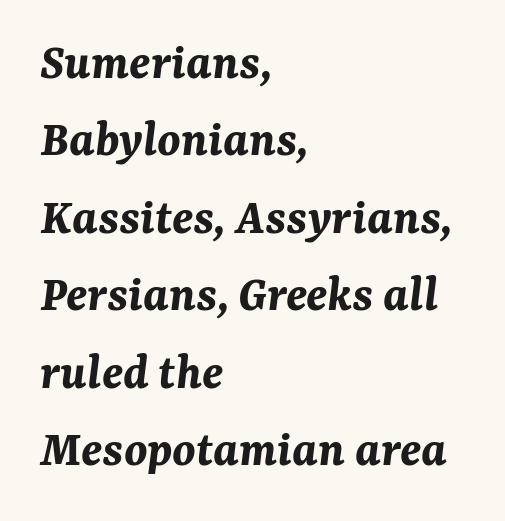
Q: Is the text bold? A: Yes.
Q: Is the text italic (slanted)? A: Yes, it leans right by about 7 degrees.
Q: Is the text underlined? A: No.
Q: How is the paragraph aligned? A: Left-aligned.
Q: Is the spacing between letters normal or unusually wide? A: Normal.
Q: Is the spacing between lines tight, normal or loose? A: Normal.
Q: Width (condensed, normal, or wide)? A: Normal.
Q: Stroke contrast? A: Medium.
Q: x-height? A: Medium.
Q: Monospaced? A: No.
